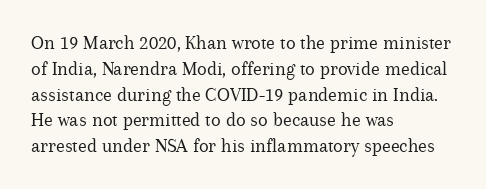
Q: Is the text bold? A: No.
Q: Is the text italic (slanted)? A: No, it is upright.
Q: Is the text underlined? A: No.
Q: How is the paragraph aligned? A: Left-aligned.
Q: Is the spacing between letters normal or unusually wide? A: Normal.
Q: Is the spacing between lines tight, normal or loose? A: Normal.
